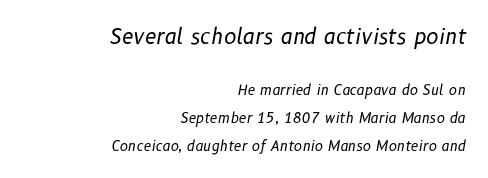
The image shows 21 px text type, italic (leaning right); set right-aligned, loose line spacing (1.98x), normal letter spacing, not underlined; the first (top) block is 1.5x larger.
